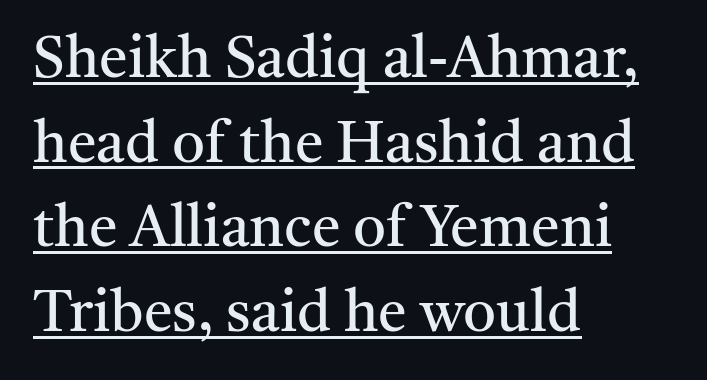
{"serif": "yes", "italic": "no", "bold": "no", "weight": "regular", "width": "normal", "stroke_contrast": "medium", "x_height": "medium", "monospaced": "no", "underline": "yes", "align": "left", "line_spacing": "normal", "line_spacing_ratio": 1.46, "letter_spacing": "normal", "letter_spacing_em": 0.0, "glyph_px": 58}
